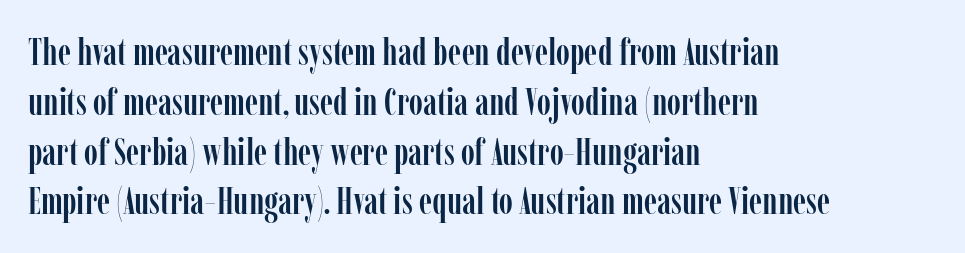
Q: Is the text italic (slanted)? A: No, it is upright.
Q: Is the typeface a serif or a sans-serif typeface? A: Serif.
Q: Is the text underlined? A: No.
Q: How is the paragraph aligned? A: Left-aligned.
Q: Is the spacing between letters normal or unusually wide? A: Normal.
Q: Is the spacing between lines tight, normal or loose? A: Normal.
Q: Width (condensed, normal, or wide)? A: Condensed.
Q: Stroke contrast? A: Low.
Q: x-height? A: Medium.
Q: Monospaced? A: No.
